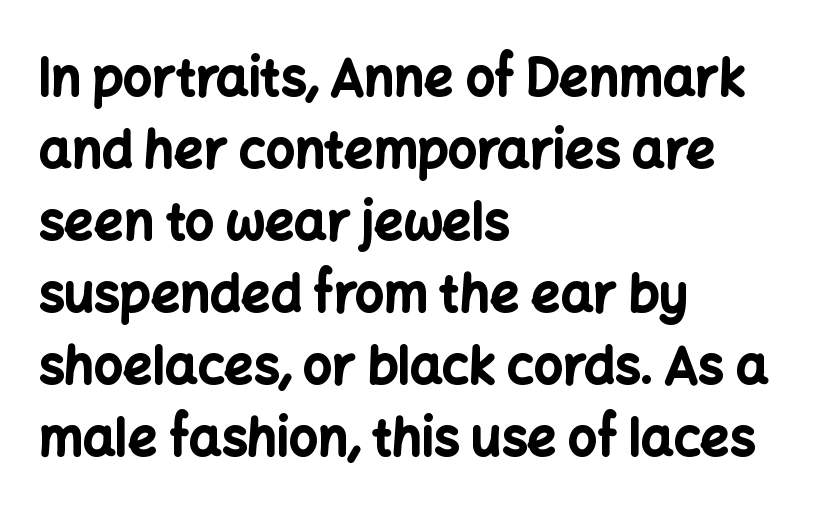
The image shows 51 px bold sans-serif type, upright; set left-aligned, normal line spacing (1.41x), normal letter spacing, not underlined; low stroke contrast and a medium x-height.
